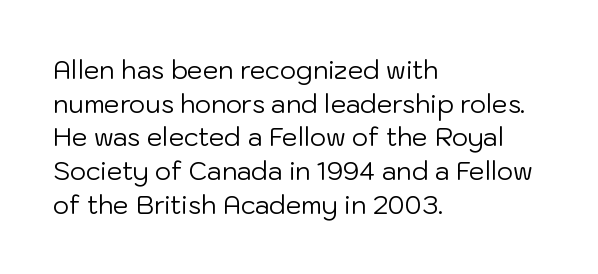
The image shows 25 px text type, upright; set left-aligned, normal line spacing (1.35x), normal letter spacing, not underlined.
